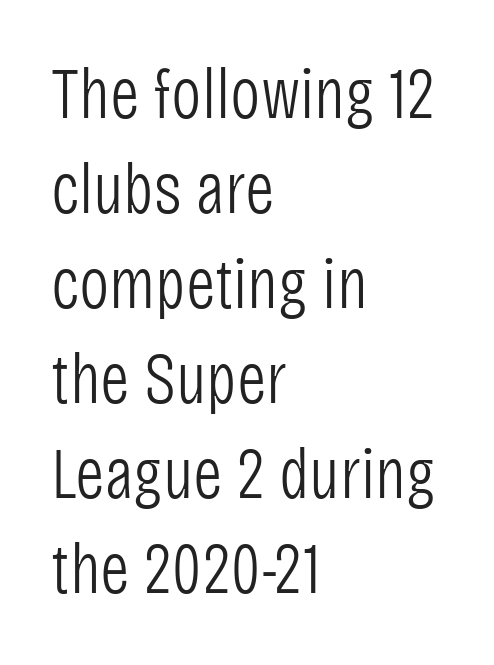
Q: Is the text bold? A: No.
Q: Is the text italic (slanted)? A: No, it is upright.
Q: Is the typeface a serif or a sans-serif typeface? A: Sans-serif.
Q: Is the text underlined? A: No.
Q: How is the paragraph aligned? A: Left-aligned.
Q: Is the spacing between letters normal or unusually wide? A: Normal.
Q: Is the spacing between lines tight, normal or loose? A: Normal.
Q: Width (condensed, normal, or wide)? A: Condensed.
Q: Stroke contrast? A: Low.
Q: x-height? A: Large.
Q: Monospaced? A: No.
